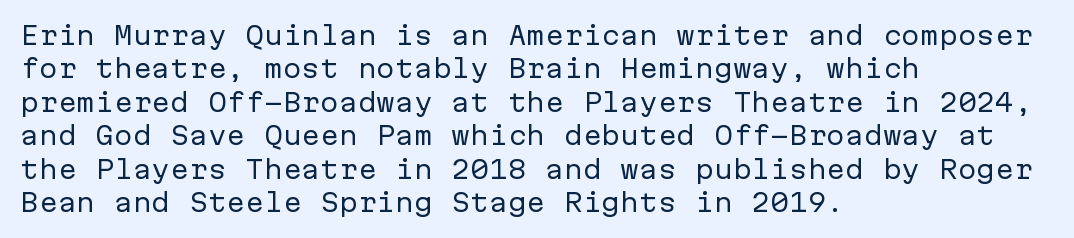
{"italic": "no", "bold": "no", "underline": "no", "align": "left", "line_spacing": "normal", "line_spacing_ratio": 1.34, "letter_spacing": "normal", "letter_spacing_em": 0.0, "glyph_px": 25}
